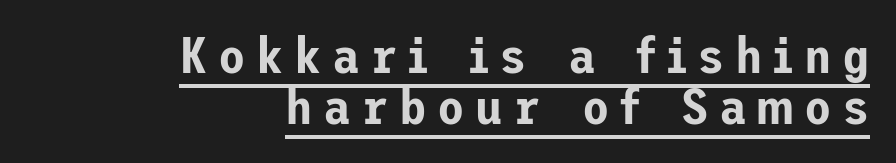
If you drew a ruler down the right edge, every line would touch it. This is sans-serif lettering, the kind often seen on screens and signage. Posture: upright roman. Interline gaps are noticeably narrow in this sample. Characters follow at a spacing far wider than the type designer built in. A rule runs beneath these lines of type.
